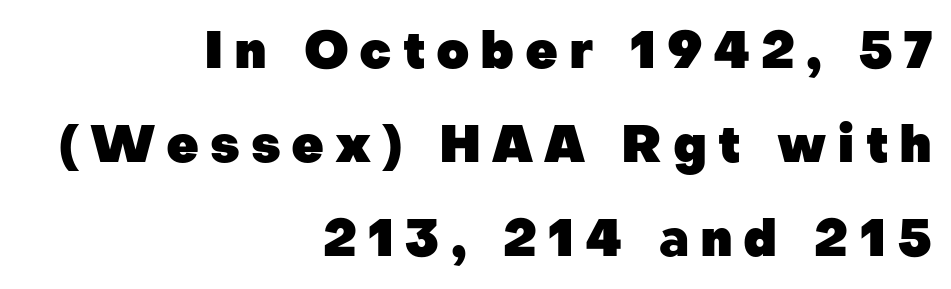
The image shows 51 px heavy sans-serif type, upright; set right-aligned, line spacing 1.84x, unusually wide letter spacing (+0.21 em), not underlined; low stroke contrast and a medium x-height.
